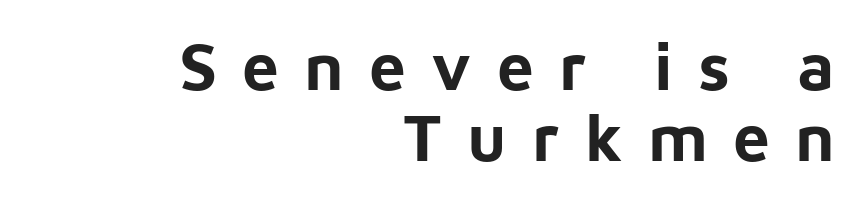
Q: Is the text bold? A: Yes.
Q: Is the text italic (slanted)? A: No, it is upright.
Q: Is the typeface a serif or a sans-serif typeface? A: Sans-serif.
Q: Is the text underlined? A: No.
Q: How is the paragraph aligned? A: Right-aligned.
Q: Is the spacing between letters normal or unusually wide? A: Unusually wide.
Q: Is the spacing between lines tight, normal or loose? A: Tight.
Q: Width (condensed, normal, or wide)? A: Normal.
Q: Stroke contrast? A: Low.
Q: x-height? A: Medium.
Q: Monospaced? A: No.
